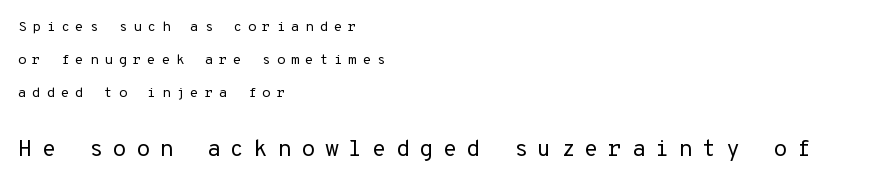
The letterforms stand isolated, each surrounded by extra space. The specimen reads as upright at a glance. Only glyphs here, with clear space below each row. Bigger letters appear in the bottom chunk; the top chunk is reduced.
